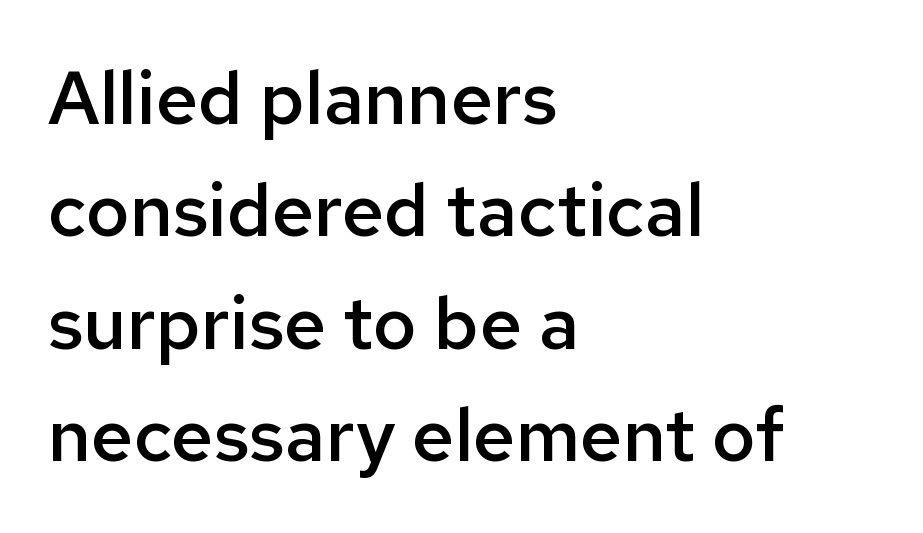
{"serif": "no", "italic": "no", "bold": "semi", "weight": "semibold", "width": "normal", "stroke_contrast": "low", "x_height": "medium", "monospaced": "no", "underline": "no", "align": "left", "line_spacing": "normal", "line_spacing_ratio": 1.52, "letter_spacing": "normal", "letter_spacing_em": 0.0, "glyph_px": 74}
